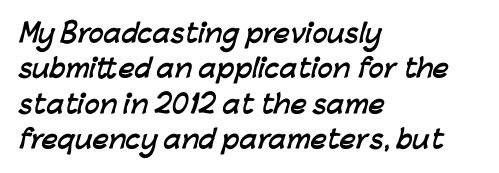
The image shows 25 px bold type; set left-aligned, normal line spacing (1.42x), normal letter spacing, not underlined.
